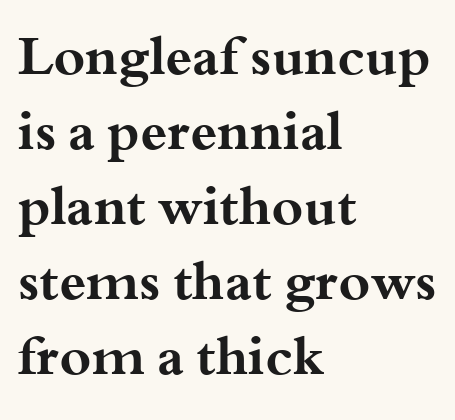
{"serif": "yes", "italic": "no", "bold": "yes", "weight": "bold", "width": "wide", "stroke_contrast": "medium", "x_height": "small", "monospaced": "no", "underline": "no", "align": "left", "line_spacing": "normal", "line_spacing_ratio": 1.39, "letter_spacing": "normal", "letter_spacing_em": 0.0, "glyph_px": 54}
